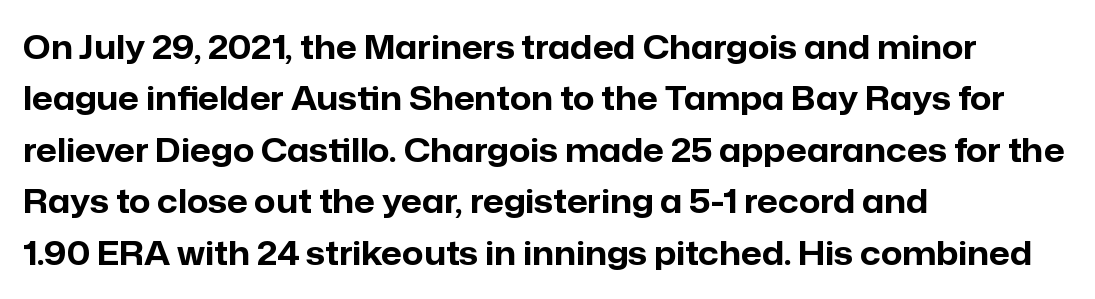
Q: Is the text bold? A: Yes.
Q: Is the text italic (slanted)? A: No, it is upright.
Q: Is the typeface a serif or a sans-serif typeface? A: Sans-serif.
Q: Is the text underlined? A: No.
Q: How is the paragraph aligned? A: Left-aligned.
Q: Is the spacing between letters normal or unusually wide? A: Normal.
Q: Is the spacing between lines tight, normal or loose? A: Normal.
Q: Width (condensed, normal, or wide)? A: Normal.
Q: Stroke contrast? A: Low.
Q: x-height? A: Medium.
Q: Monospaced? A: No.
